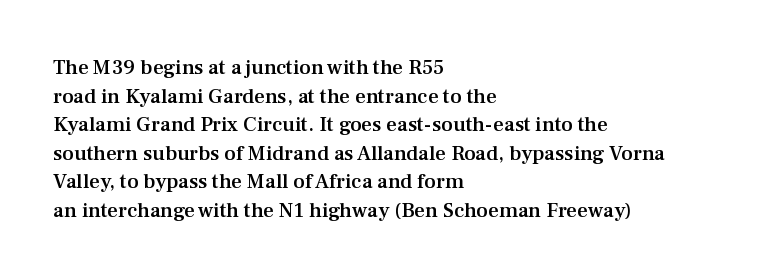
The image shows 21 px text type, upright; set left-aligned, normal line spacing (1.36x), normal letter spacing, not underlined.
